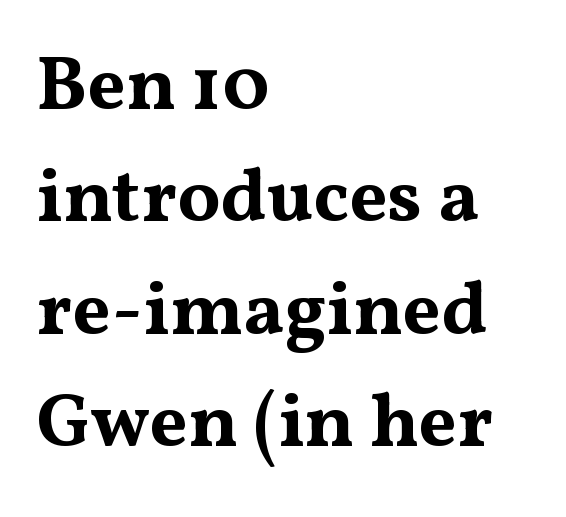
The image shows 76 px bold, wide serif type, upright; set left-aligned, normal line spacing (1.48x), normal letter spacing, not underlined; medium stroke contrast and a medium x-height.
